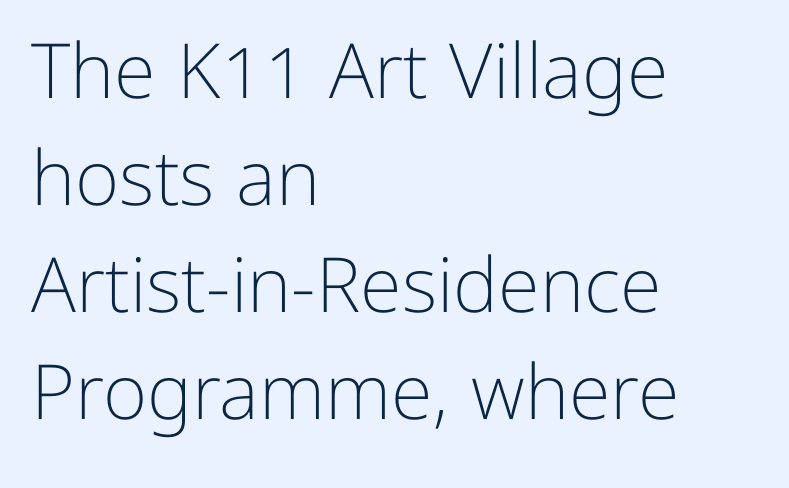
{"serif": "no", "italic": "no", "bold": "no", "weight": "light", "width": "normal", "stroke_contrast": "low", "x_height": "medium", "monospaced": "no", "underline": "no", "align": "left", "line_spacing": "normal", "line_spacing_ratio": 1.41, "letter_spacing": "normal", "letter_spacing_em": 0.0, "glyph_px": 76}
